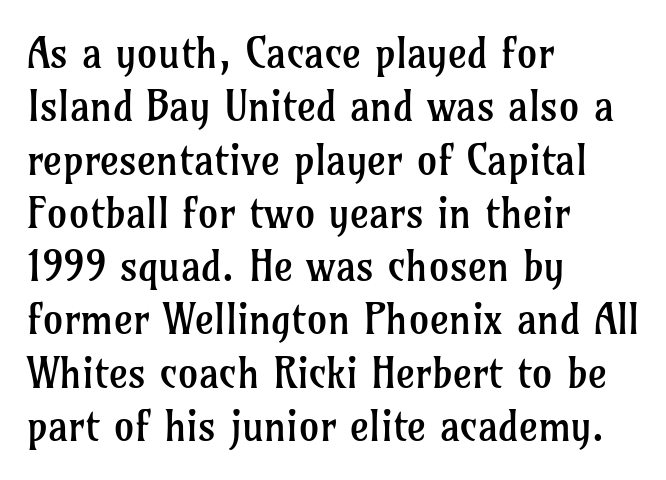
Q: Is the text bold? A: No.
Q: Is the text italic (slanted)? A: No, it is upright.
Q: Is the typeface a serif or a sans-serif typeface? A: Serif.
Q: Is the text underlined? A: No.
Q: How is the paragraph aligned? A: Left-aligned.
Q: Is the spacing between letters normal or unusually wide? A: Normal.
Q: Is the spacing between lines tight, normal or loose? A: Normal.
Q: Width (condensed, normal, or wide)? A: Normal.
Q: Stroke contrast? A: Low.
Q: x-height? A: Medium.
Q: Monospaced? A: No.
